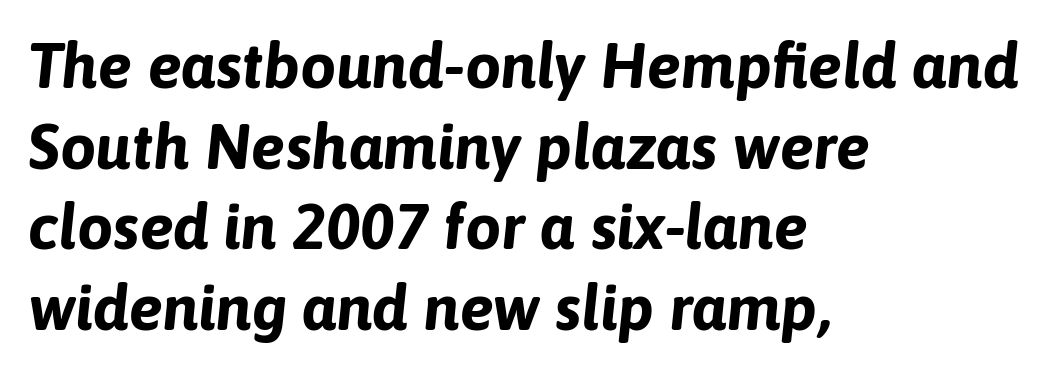
The image shows 64 px bold type, italic (leaning right); set left-aligned, normal line spacing (1.26x), normal letter spacing, not underlined; low stroke contrast and a medium x-height.
